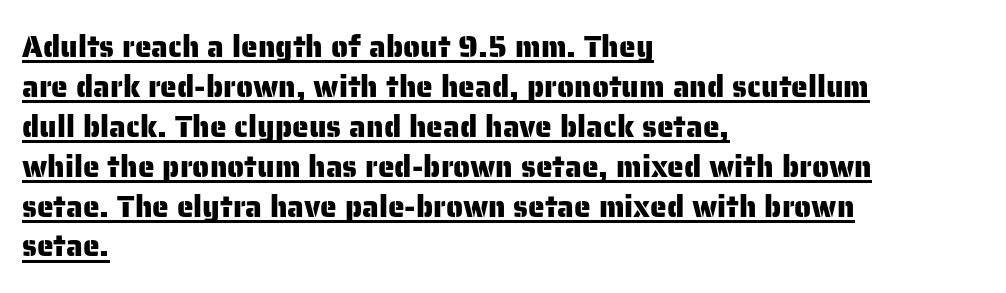
Looks like someone drew a line under every word here. One-word summary of the alignment: left. Summary of vertical rhythm: regular, with standard interline spacing. When letters stand straight like this, we call the style roman or upright.
